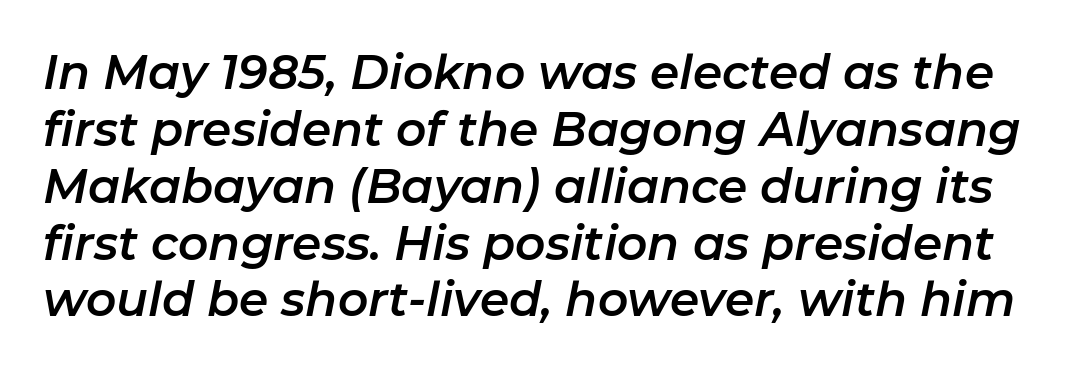
The image shows 47 px text type, italic (leaning right); set line spacing 1.21x, normal letter spacing, not underlined; low stroke contrast and a medium x-height.
